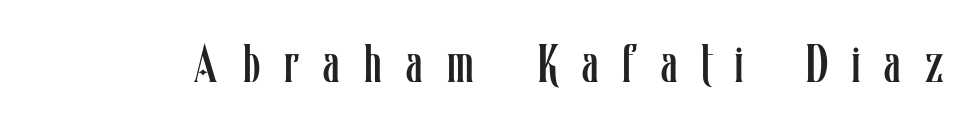
The horizontal fit of the characters is loose and conspicuously gappy. Each row of text sits above clean, open space. The letters stand upright; this is a roman face. The letters advance in unequal steps, a hallmark of proportional type.
